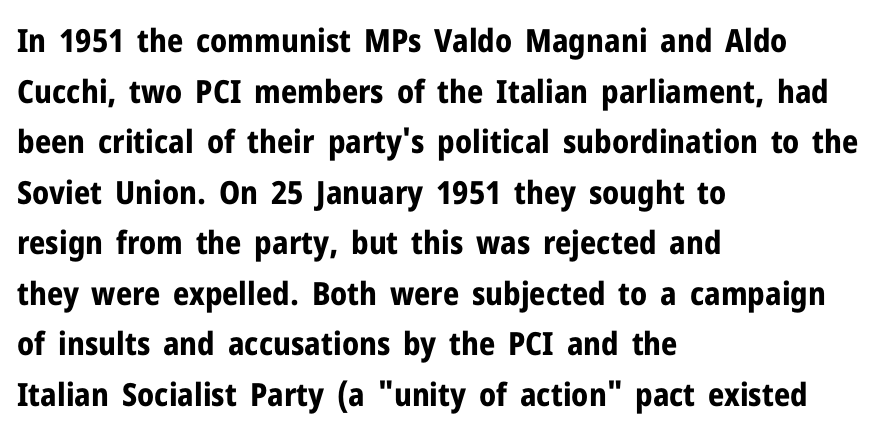
The image shows 32 px bold sans-serif type, upright; set left-aligned, normal line spacing (1.58x), normal letter spacing, not underlined; low stroke contrast and a medium x-height.
